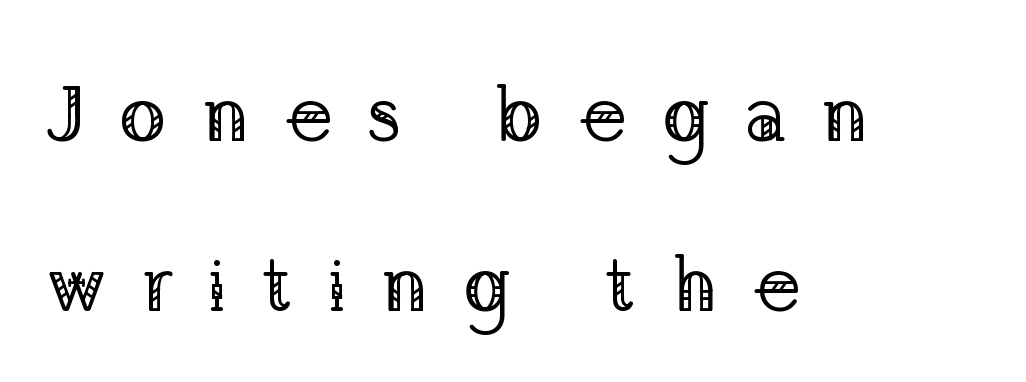
Q: Is the text bold? A: No.
Q: Is the text italic (slanted)? A: No, it is upright.
Q: Is the typeface a serif or a sans-serif typeface? A: Serif.
Q: Is the text underlined? A: No.
Q: How is the paragraph aligned? A: Left-aligned.
Q: Is the spacing between letters normal or unusually wide? A: Unusually wide.
Q: Is the spacing between lines tight, normal or loose? A: Loose.
Q: Width (condensed, normal, or wide)? A: Normal.
Q: Stroke contrast? A: Low.
Q: x-height? A: Medium.
Q: Monospaced? A: No.
